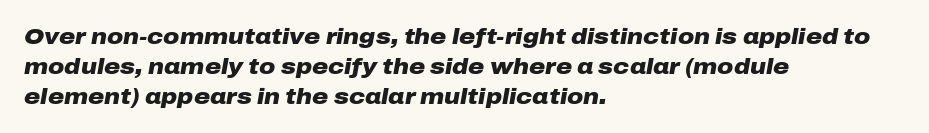
The image shows 22 px bold type, italic (leaning right); set left-aligned, normal line spacing (1.36x), normal letter spacing, not underlined.
